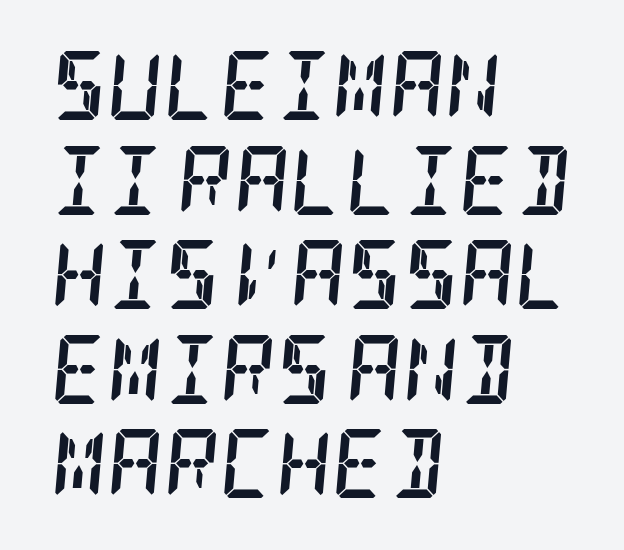
Q: Is the text bold? A: Yes.
Q: Is the text italic (slanted)? A: Yes, it leans right by about 5 degrees.
Q: Is the typeface a serif or a sans-serif typeface? A: Serif.
Q: Is the text underlined? A: No.
Q: How is the paragraph aligned? A: Left-aligned.
Q: Is the spacing between letters normal or unusually wide? A: Normal.
Q: Is the spacing between lines tight, normal or loose? A: Normal.
Q: Width (condensed, normal, or wide)? A: Condensed.
Q: Stroke contrast? A: Low.
Q: x-height? A: Large.
